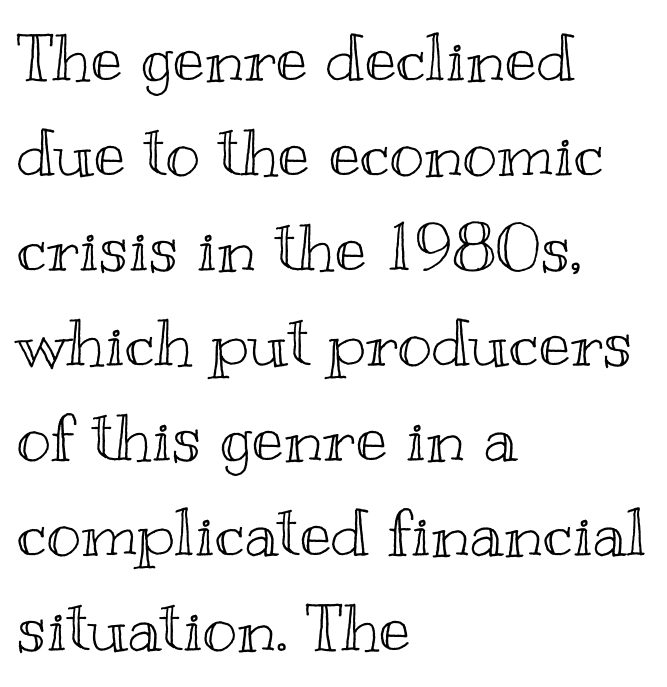
The image shows 66 px wide type, upright; set left-aligned, normal line spacing (1.44x), normal letter spacing, not underlined; a small x-height.
